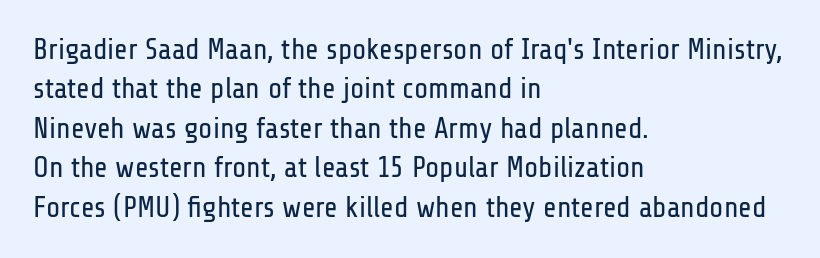
Q: Is the text bold? A: No.
Q: Is the text italic (slanted)? A: No, it is upright.
Q: Is the typeface a serif or a sans-serif typeface? A: Sans-serif.
Q: Is the text underlined? A: No.
Q: How is the paragraph aligned? A: Left-aligned.
Q: Is the spacing between letters normal or unusually wide? A: Normal.
Q: Is the spacing between lines tight, normal or loose? A: Normal.
Q: Width (condensed, normal, or wide)? A: Condensed.
Q: Stroke contrast? A: Low.
Q: x-height? A: Medium.
Q: Monospaced? A: No.
